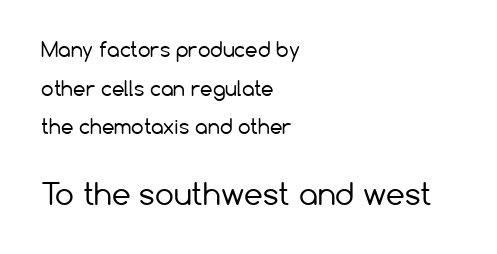
The image shows 30 px regular-weight sans-serif type, upright; set left-aligned, loose line spacing (1.93x), normal letter spacing, not underlined; the second (bottom) block is 1.5x larger; low stroke contrast and a medium x-height.
